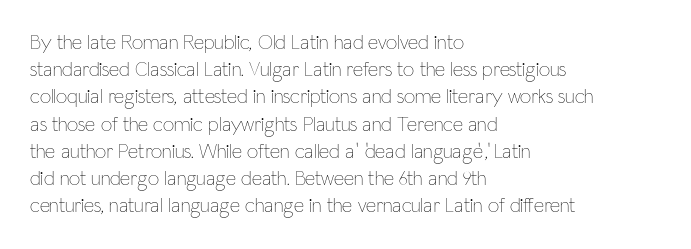
The image shows 20 px text type, upright; set left-aligned, normal line spacing (1.36x), normal letter spacing, not underlined.
